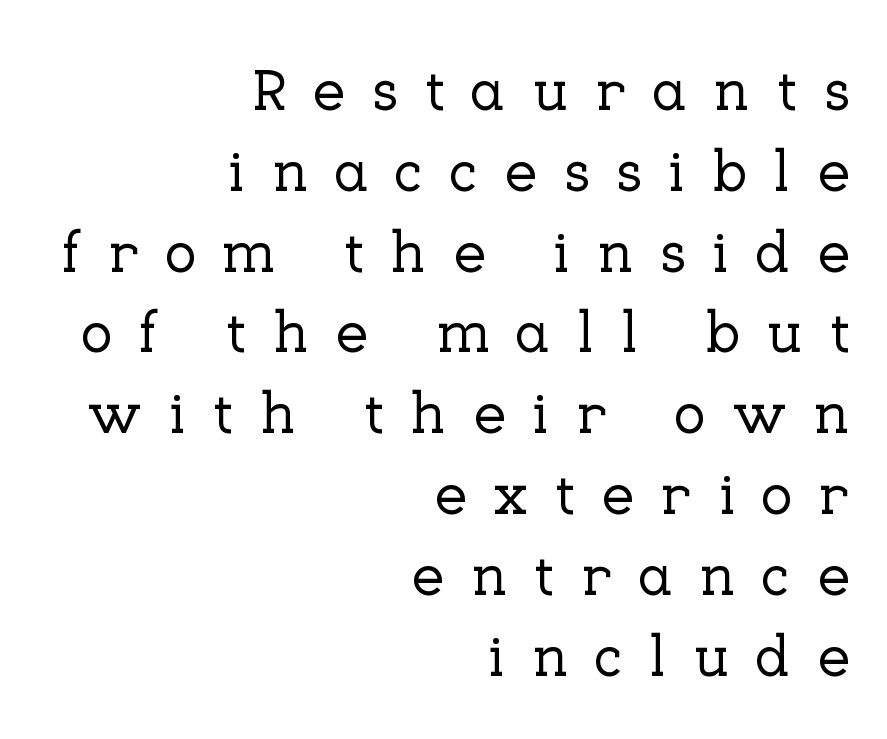
{"serif": "yes", "italic": "no", "width": "normal", "stroke_contrast": "low", "x_height": "medium", "monospaced": "no", "underline": "no", "align": "right", "line_spacing": "normal", "line_spacing_ratio": 1.37, "letter_spacing": "wide", "letter_spacing_em": 0.44, "glyph_px": 59}
